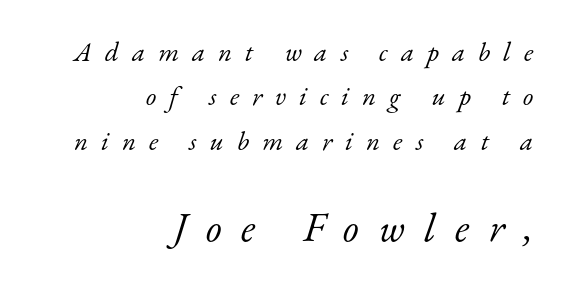
Does the bottom block carry the larger type? Yes, it does. These lines are rendered in a variable-pitch font. The zone under the glyphs is completely vacant. Summary of weight: not heavy and not bold.
